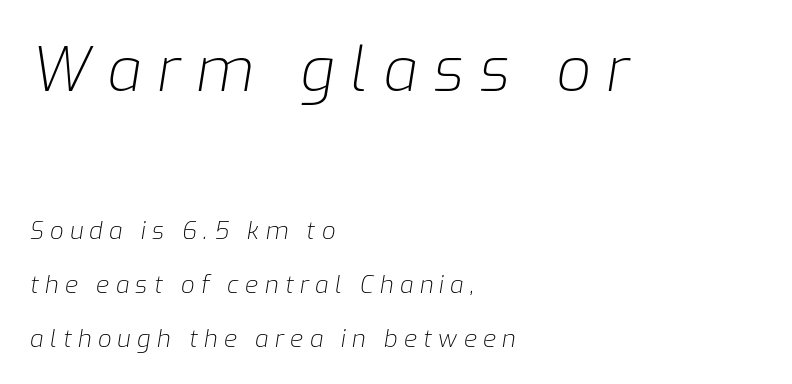
{"italic": "yes", "lean": "right", "slant_degrees": 9, "bold": "no", "weight": "light", "width": "normal", "stroke_contrast": "low", "x_height": "medium", "monospaced": "no", "underline": "no", "align": "left", "line_spacing": "loose", "line_spacing_ratio": 2.24, "letter_spacing": "wide", "letter_spacing_em": 0.26, "larger_block": "first", "size_ratio": 2.54, "glyph_px": 61}
